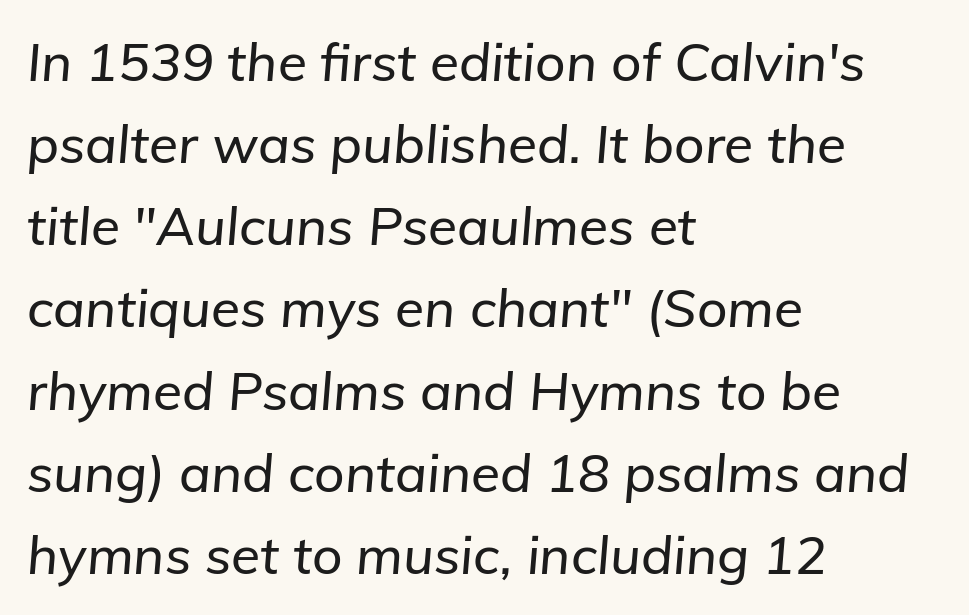
Q: Is the text italic (slanted)? A: Yes, it leans right by about 5 degrees.
Q: Is the text underlined? A: No.
Q: How is the paragraph aligned? A: Left-aligned.
Q: Is the spacing between letters normal or unusually wide? A: Normal.
Q: Is the spacing between lines tight, normal or loose? A: Normal.
Q: Width (condensed, normal, or wide)? A: Normal.
Q: Stroke contrast? A: Low.
Q: x-height? A: Medium.
Q: Monospaced? A: No.
